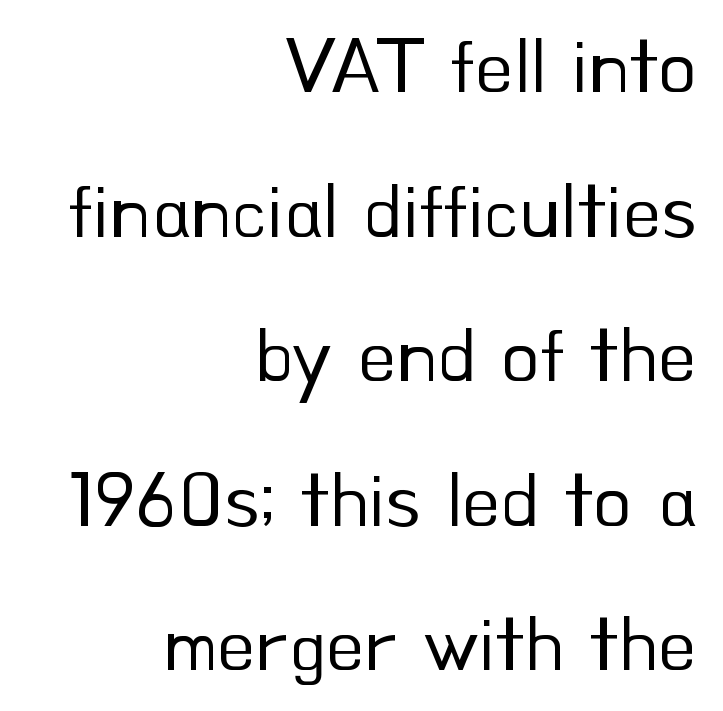
The image shows 79 px regular-weight sans-serif type, upright; set right-aligned, line spacing 1.83x, normal letter spacing, not underlined; low stroke contrast and a small x-height.
